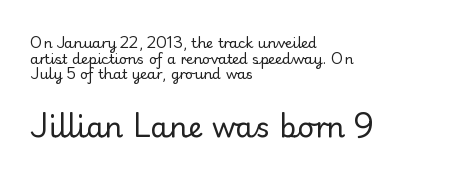
Teacher's note: observe the even left margin — that is flush-left alignment. The lines are packed closely together with very little leading. Character widths vary here, with narrow letters taking less room than wide ones. The passage shown has conventional tracking throughout.
